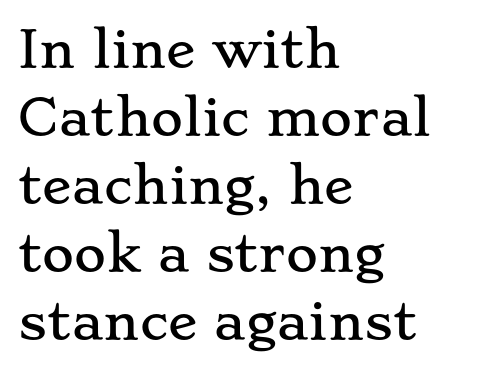
{"serif": "yes", "italic": "no", "width": "wide", "stroke_contrast": "low", "x_height": "small", "monospaced": "no", "underline": "no", "align": "left", "line_spacing": "normal", "line_spacing_ratio": 1.39, "letter_spacing": "normal", "letter_spacing_em": 0.0, "glyph_px": 49}
